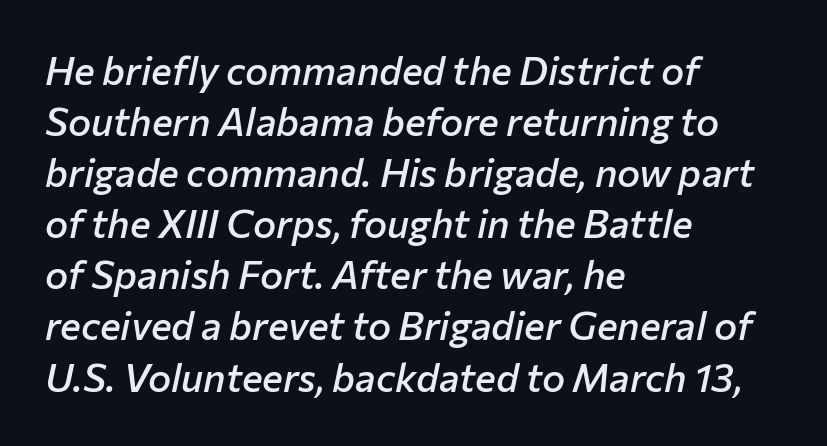
{"italic": "yes", "lean": "right", "slant_degrees": 12, "bold": "semi", "weight": "semibold", "width": "normal", "stroke_contrast": "low", "x_height": "medium", "monospaced": "no", "underline": "no", "align": "left", "line_spacing": "normal", "line_spacing_ratio": 1.31, "letter_spacing": "normal", "letter_spacing_em": 0.0, "glyph_px": 39}
